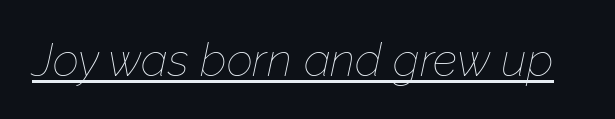
Q: Is the text bold? A: No.
Q: Is the text italic (slanted)? A: Yes, it leans right by about 12 degrees.
Q: Is the text underlined? A: Yes.
Q: Is the spacing between letters normal or unusually wide? A: Normal.
Q: Width (condensed, normal, or wide)? A: Normal.
Q: Stroke contrast? A: Low.
Q: x-height? A: Medium.
Q: Monospaced? A: No.
